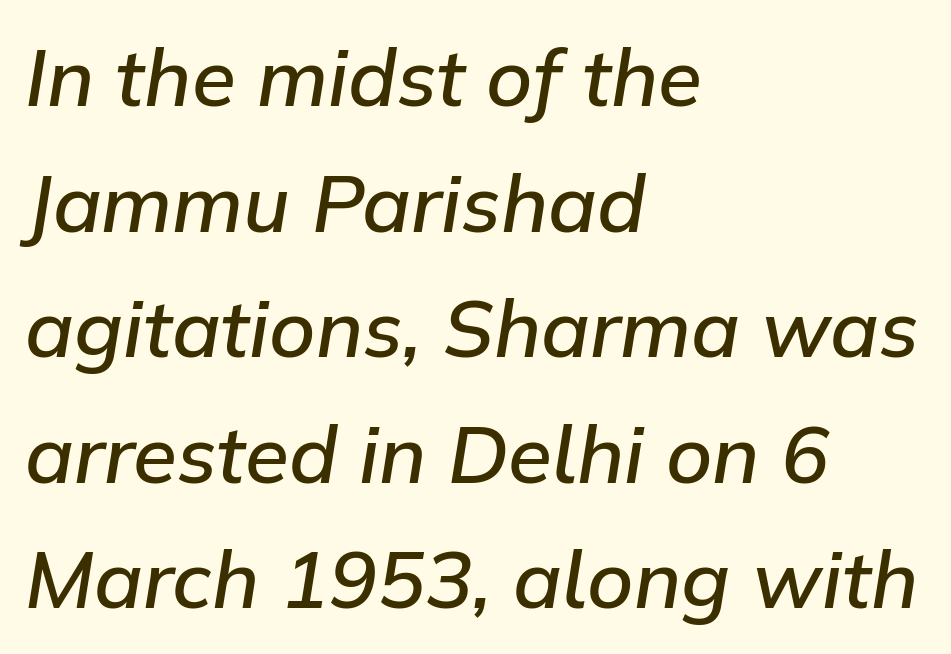
The image shows 80 px semibold type, italic (leaning right); set left-aligned, normal line spacing (1.57x), normal letter spacing, not underlined; low stroke contrast and a medium x-height.
